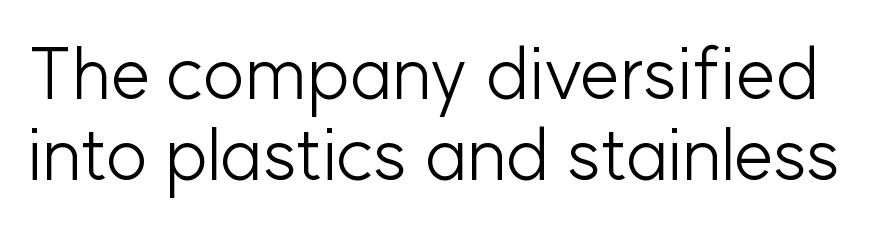
Q: Is the text bold? A: No.
Q: Is the text italic (slanted)? A: No, it is upright.
Q: Is the typeface a serif or a sans-serif typeface? A: Sans-serif.
Q: Is the text underlined? A: No.
Q: Is the spacing between letters normal or unusually wide? A: Normal.
Q: Is the spacing between lines tight, normal or loose? A: Tight.
Q: Width (condensed, normal, or wide)? A: Normal.
Q: Stroke contrast? A: Low.
Q: x-height? A: Medium.
Q: Monospaced? A: No.
